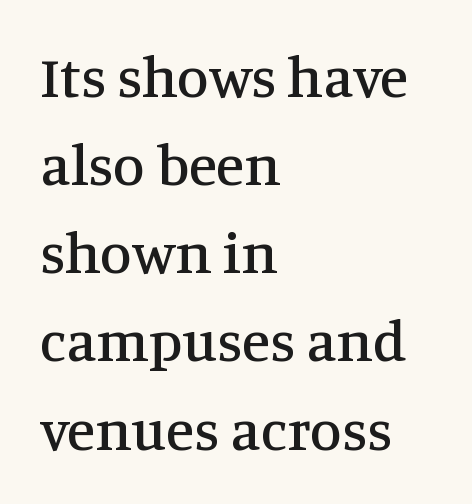
The image shows 58 px serif type, upright; set left-aligned, normal line spacing (1.52x), normal letter spacing, not underlined; medium stroke contrast and a large x-height.
